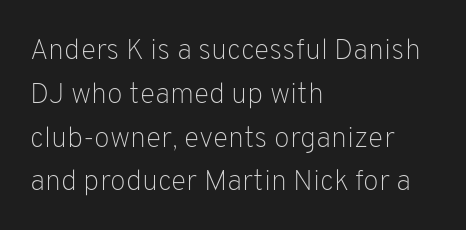
These glyphs show unthickened strokes, regular width or finer. The setting favours the left margin, as ordinary paragraphs usually do. These lines keep a tight, regular rhythm from letter to letter. The vertical gap from one line to the next is medium. Anything drawn beneath the words? Only blank space. The glyphs in this specimen are sans serif.
